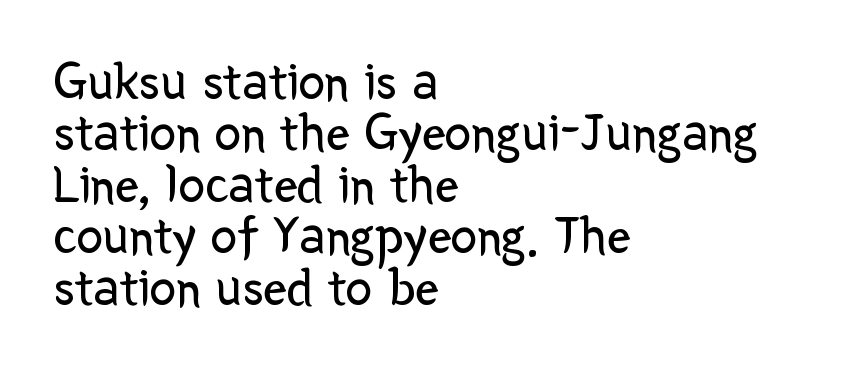
I'd call this a sans setting — the letters go barefoot. In terms of letterspacing, this is plain default setting. No letter is thick-stroked: the sample isn't bold. The space beneath each line is pristine and unruled. Note the varied advance widths — an 'i' is clearly narrower than an 'm'.
